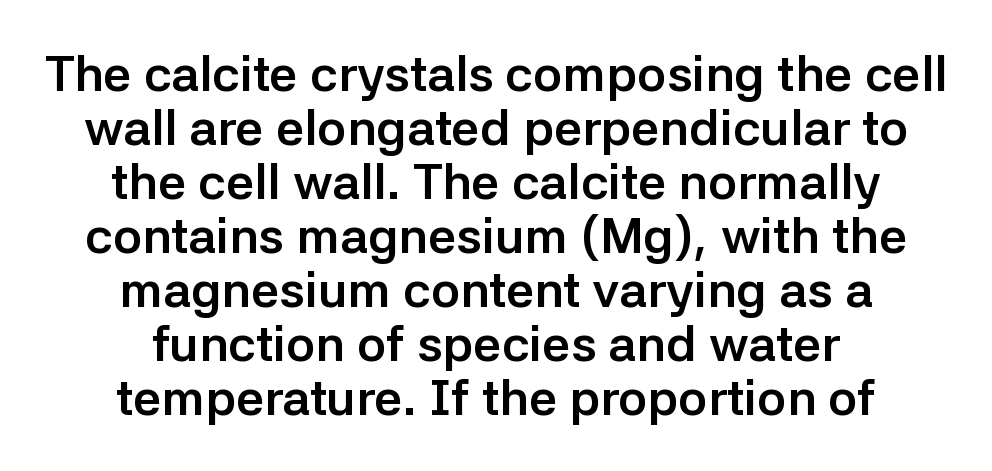
The image shows 50 px semibold sans-serif type, upright; set centered, tight line spacing (1.08x), normal letter spacing, not underlined; low stroke contrast and a medium x-height.
